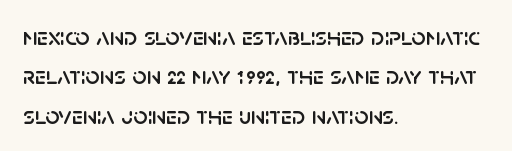
The setting favours the left margin, as ordinary paragraphs usually do. Is there any slant? The stems are plumb. A bare baseline throughout the passage. The letterforms sit shoulder to shoulder at normal distance. These lines sit exactly where default settings would place them.
